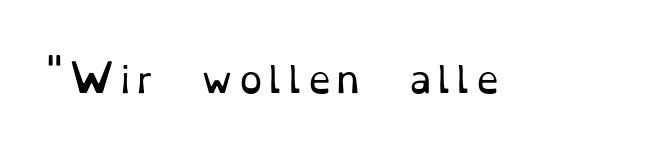
The image shows 37 px regular-weight type, upright; set not underlined; low stroke contrast and a small x-height.
